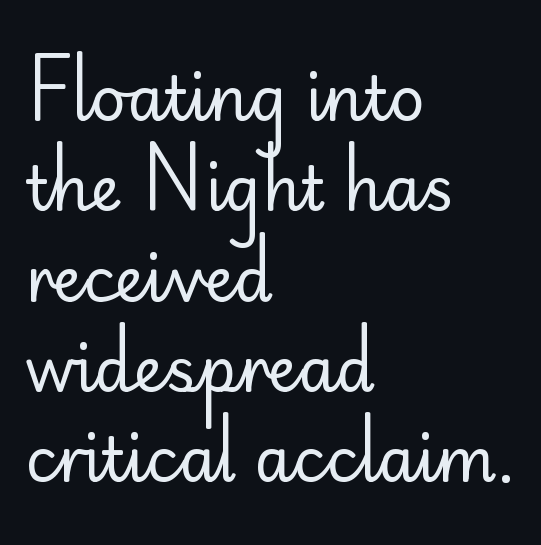
{"serif": "no", "italic": "no", "bold": "no", "weight": "regular", "width": "normal", "stroke_contrast": "low", "x_height": "small", "monospaced": "no", "underline": "no", "align": "left", "line_spacing": "normal", "line_spacing_ratio": 1.48, "letter_spacing": "normal", "letter_spacing_em": 0.0, "glyph_px": 61}
